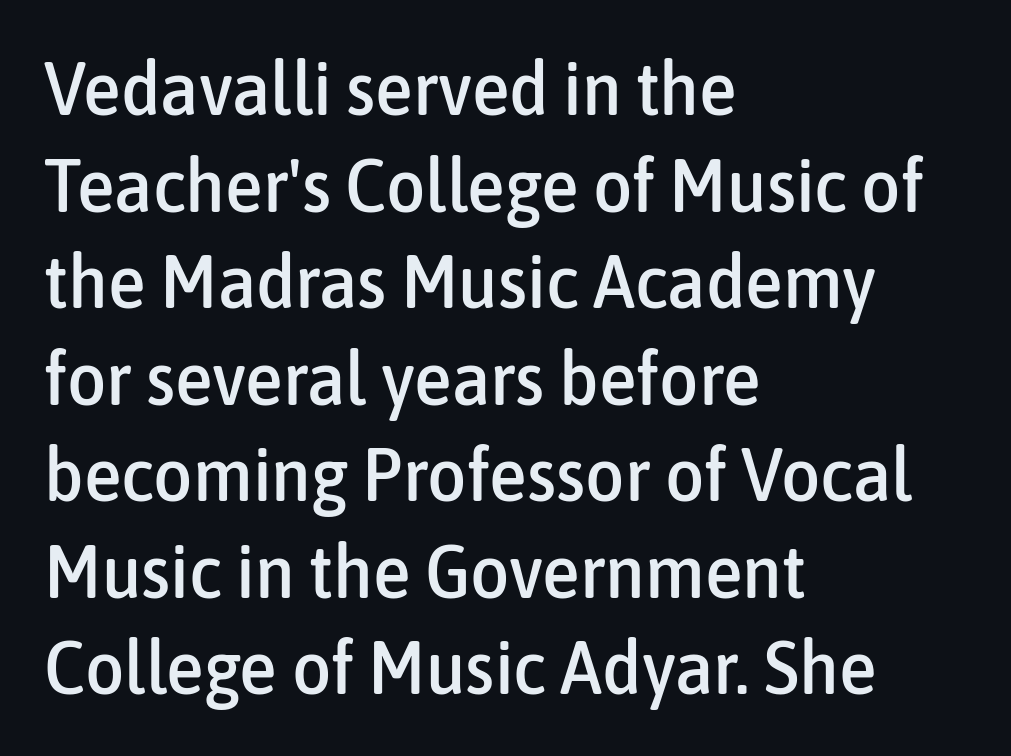
The image shows 76 px condensed sans-serif type, upright; set left-aligned, normal line spacing (1.27x), normal letter spacing, not underlined; low stroke contrast and a medium x-height.
